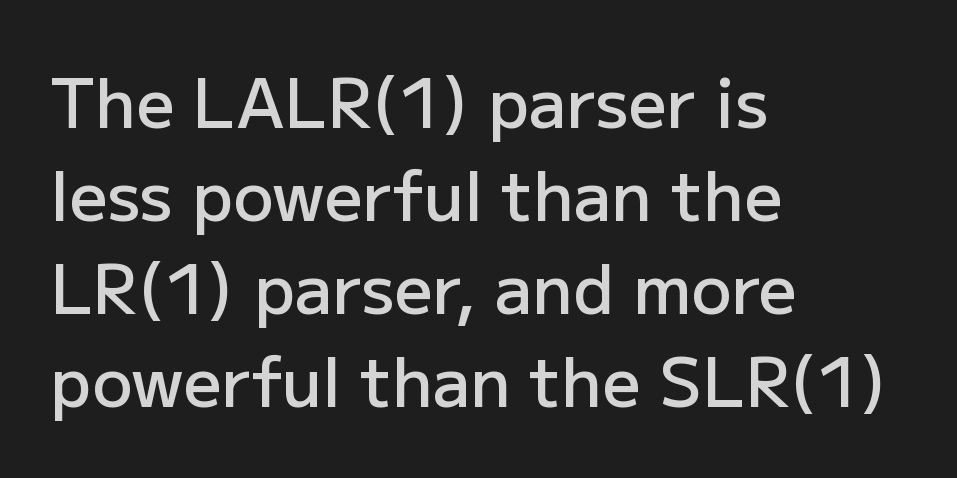
The image shows 67 px semibold sans-serif type, upright; set left-aligned, normal line spacing (1.39x), normal letter spacing, not underlined; low stroke contrast and a medium x-height.
